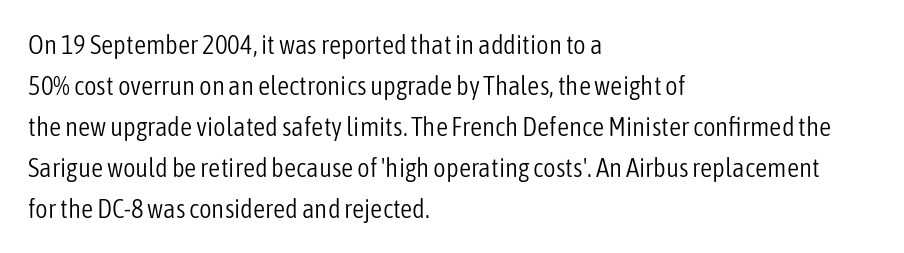
The image shows 27 px text type, upright; set left-aligned, normal line spacing (1.52x), normal letter spacing, not underlined.
